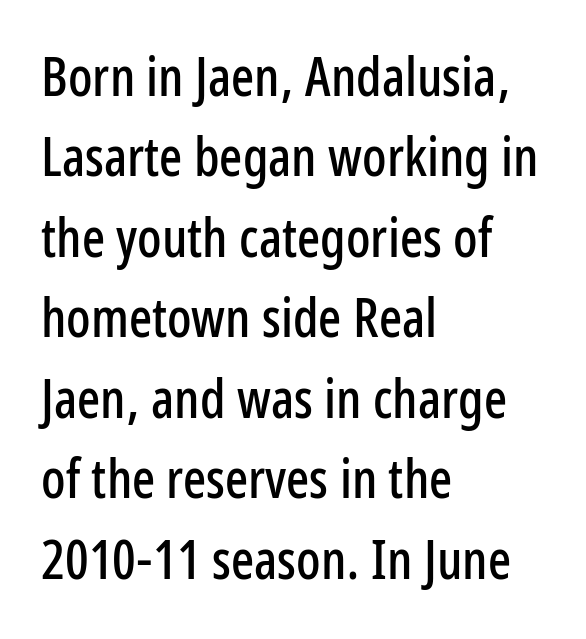
{"serif": "no", "italic": "no", "width": "condensed", "stroke_contrast": "low", "x_height": "medium", "monospaced": "no", "underline": "no", "align": "left", "line_spacing": "normal", "line_spacing_ratio": 1.49, "letter_spacing": "normal", "letter_spacing_em": 0.0, "glyph_px": 54}
